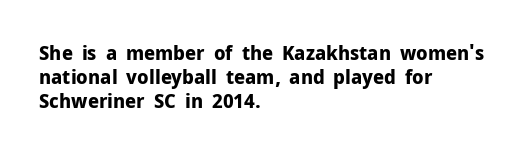
Posture: upright roman. Between one letter and the next there's only the usual sliver of space. Layout note: lines flush left. Clear beneath every line of the passage. The characters look thick and weighty, a clear bold.
